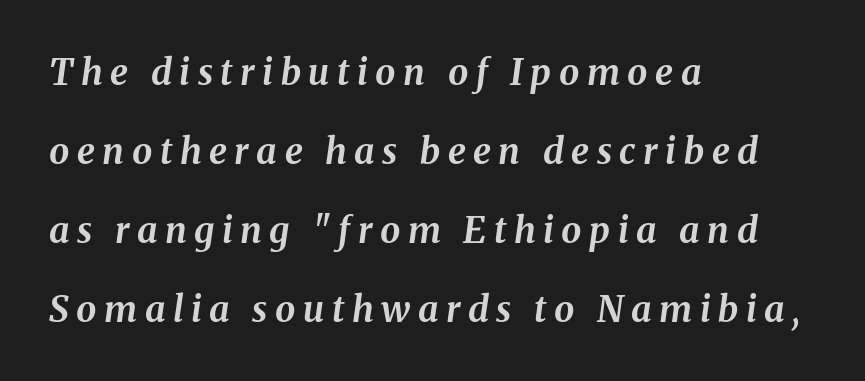
Q: Is the text bold? A: Yes.
Q: Is the text italic (slanted)? A: Yes, it leans right by about 8 degrees.
Q: Is the text underlined? A: No.
Q: How is the paragraph aligned? A: Left-aligned.
Q: Is the spacing between letters normal or unusually wide? A: Unusually wide.
Q: Is the spacing between lines tight, normal or loose? A: Loose.
Q: Width (condensed, normal, or wide)? A: Normal.
Q: Stroke contrast? A: Medium.
Q: x-height? A: Medium.
Q: Monospaced? A: No.
